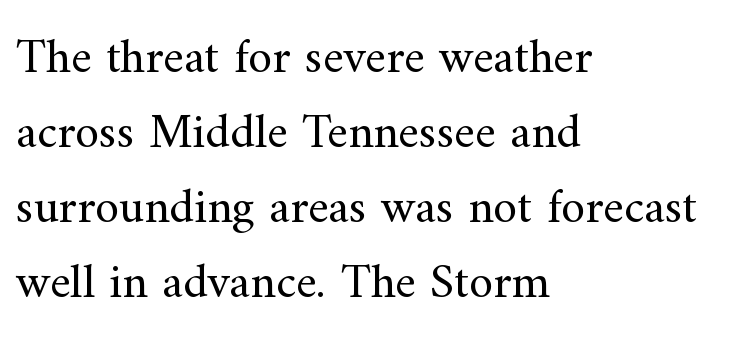
{"serif": "yes", "italic": "no", "bold": "no", "weight": "regular", "width": "normal", "stroke_contrast": "medium", "x_height": "small", "monospaced": "no", "underline": "no", "align": "left", "line_spacing": "normal", "line_spacing_ratio": 1.53, "letter_spacing": "normal", "letter_spacing_em": 0.0, "glyph_px": 49}
